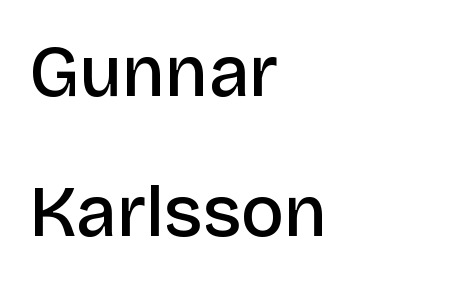
{"serif": "no", "italic": "no", "bold": "semi", "weight": "semibold", "width": "normal", "stroke_contrast": "low", "x_height": "large", "monospaced": "no", "underline": "no", "align": "left", "line_spacing": "loose", "line_spacing_ratio": 1.95, "letter_spacing": "normal", "letter_spacing_em": 0.0, "glyph_px": 72}
